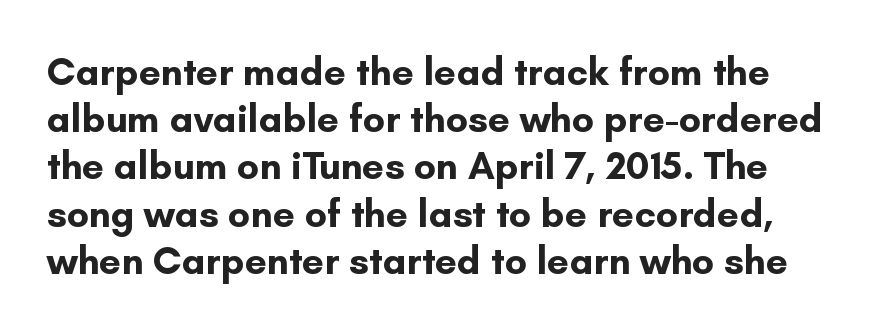
{"serif": "no", "italic": "no", "bold": "yes", "weight": "bold", "width": "normal", "stroke_contrast": "low", "x_height": "small", "monospaced": "no", "underline": "no", "line_spacing_ratio": 1.21, "letter_spacing": "normal", "letter_spacing_em": 0.0, "glyph_px": 39}
